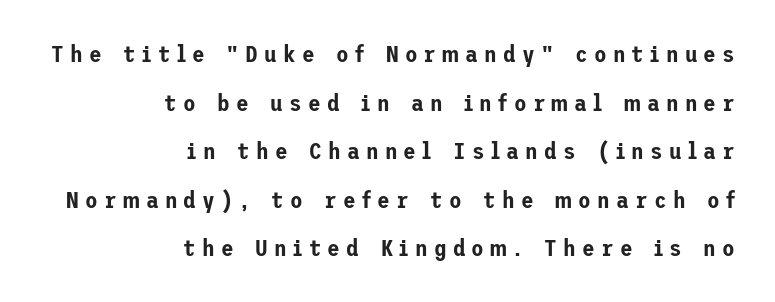
Descenders hang freely into open space. Vertical spacing — loose. Each word looks stretched out because of the extra space between its letters. In CSS terms this would be text-align: right. Posture: straight, roman, zero tilt.
